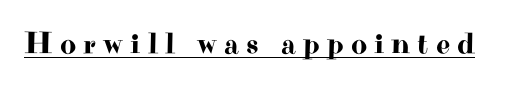
You could not count columns in this text — the font is proportionally spaced. Letter spacing: wide. The type family on display is of the serif kind. You can see a thin bar hugging the bottom of the glyphs. Rendered with straight, roman letterforms.
